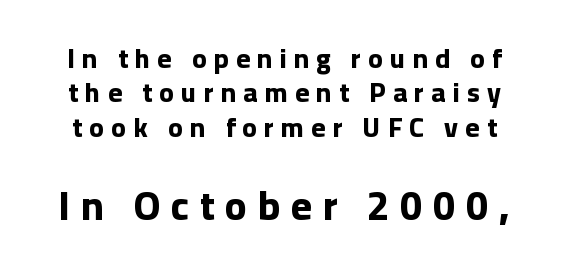
{"serif": "no", "italic": "no", "bold": "yes", "weight": "bold", "width": "normal", "stroke_contrast": "low", "x_height": "medium", "monospaced": "no", "underline": "no", "line_spacing": "normal", "line_spacing_ratio": 1.27, "letter_spacing": "wide", "letter_spacing_em": 0.27, "larger_block": "second", "size_ratio": 1.48, "glyph_px": 40}
